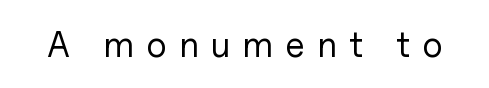
{"serif": "no", "italic": "no", "bold": "no", "weight": "regular", "width": "normal", "stroke_contrast": "low", "x_height": "medium", "monospaced": "no", "underline": "no", "letter_spacing": "wide", "letter_spacing_em": 0.34, "glyph_px": 36}
